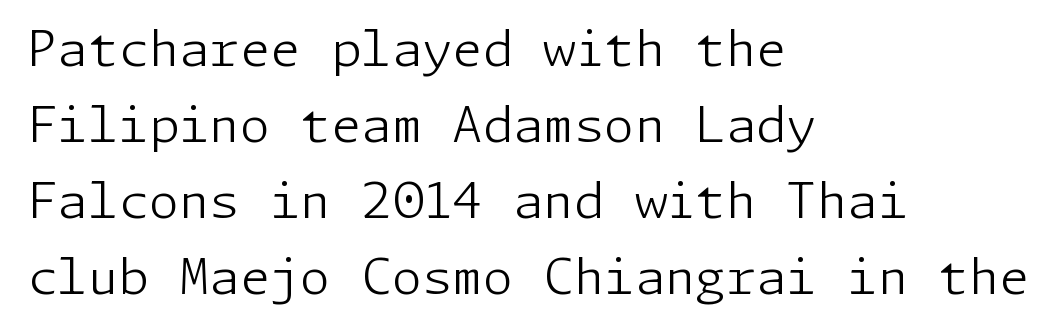
Check under the words: just untouched page. Style check: upright. This rendering leaves character spacing at its baseline value. These lines sit exactly where default settings would place them. No heavy texture on the line: the type isn't bold.
